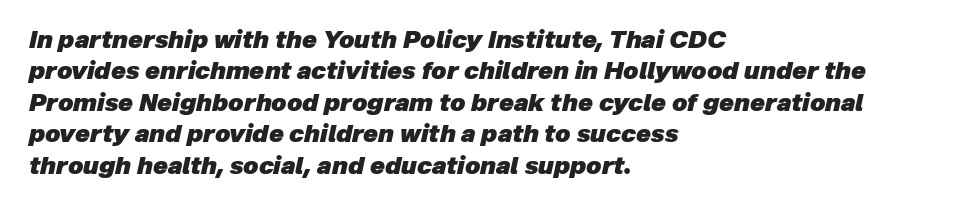
Q: Is the text bold? A: Yes.
Q: Is the text italic (slanted)? A: Yes, it leans right by about 12 degrees.
Q: Is the text underlined? A: No.
Q: How is the paragraph aligned? A: Left-aligned.
Q: Is the spacing between letters normal or unusually wide? A: Normal.
Q: Is the spacing between lines tight, normal or loose? A: Normal.
